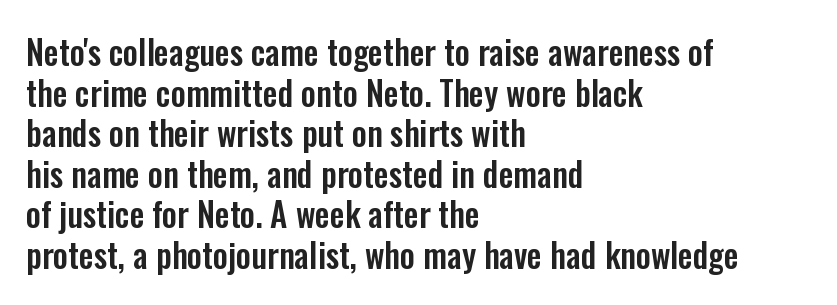
Nope, no serifs anywhere on these letters. The rendering uses natural spacing where letterforms have individual widths. Unlike italic type, these characters show no tilt at all. The rendering keeps characters at their native spacing. The glyphs are unaccompanied by any horizontal stroke below them.
